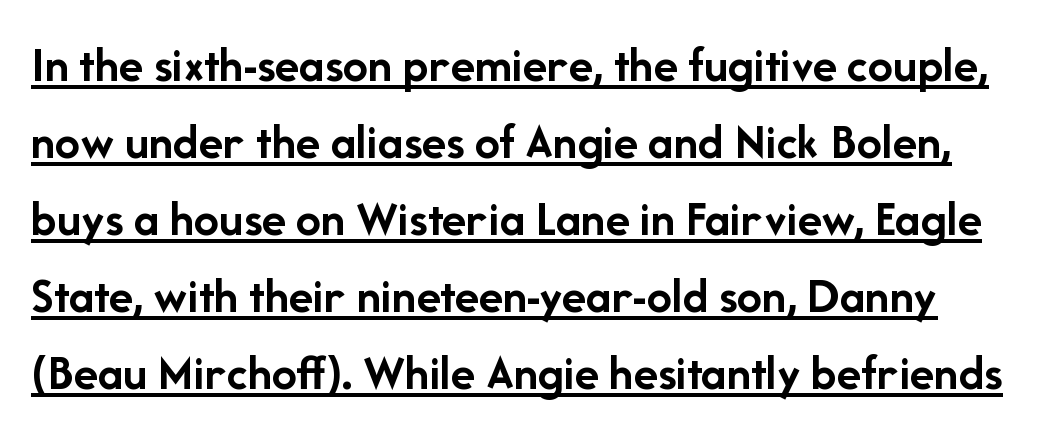
{"serif": "no", "italic": "no", "bold": "yes", "weight": "semibold", "width": "normal", "stroke_contrast": "low", "x_height": "medium", "monospaced": "no", "underline": "yes", "line_spacing": "normal", "line_spacing_ratio": 1.54, "letter_spacing": "normal", "letter_spacing_em": 0.0, "glyph_px": 50}
